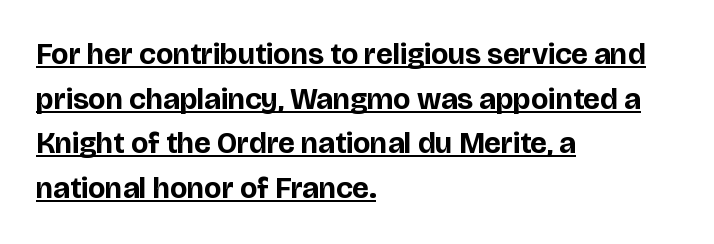
{"serif": "no", "italic": "no", "bold": "yes", "weight": "bold", "width": "normal", "stroke_contrast": "low", "x_height": "large", "monospaced": "no", "underline": "yes", "align": "left", "line_spacing": "normal", "line_spacing_ratio": 1.49, "letter_spacing": "normal", "letter_spacing_em": 0.0, "glyph_px": 30}
